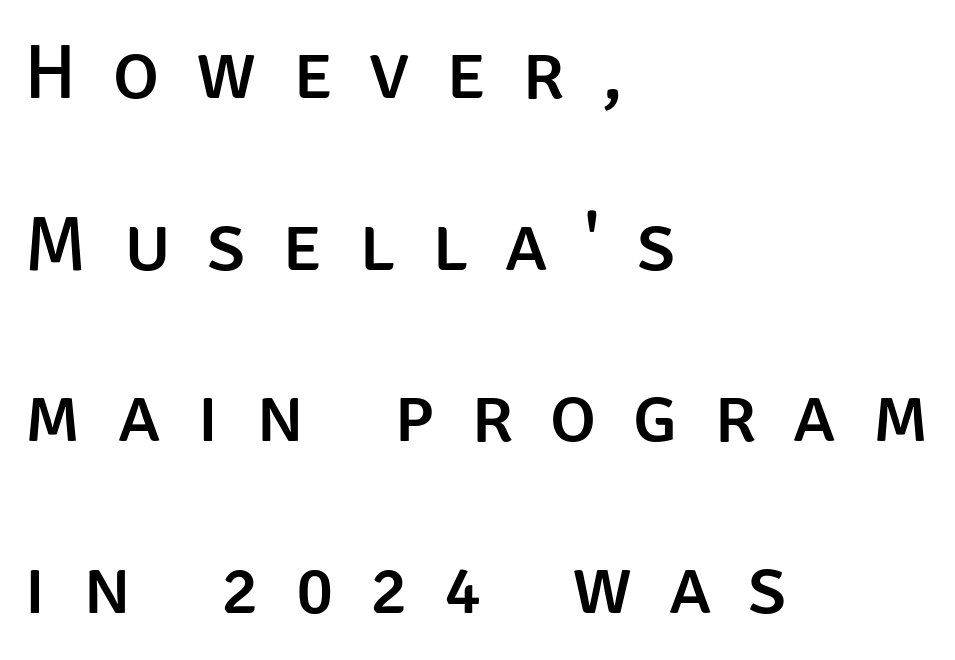
Q: Is the text italic (slanted)? A: No, it is upright.
Q: Is the typeface a serif or a sans-serif typeface? A: Sans-serif.
Q: Is the text underlined? A: No.
Q: How is the paragraph aligned? A: Left-aligned.
Q: Is the spacing between letters normal or unusually wide? A: Unusually wide.
Q: Is the spacing between lines tight, normal or loose? A: Loose.
Q: Width (condensed, normal, or wide)? A: Normal.
Q: Stroke contrast? A: Low.
Q: x-height? A: Large.
Q: Monospaced? A: No.
